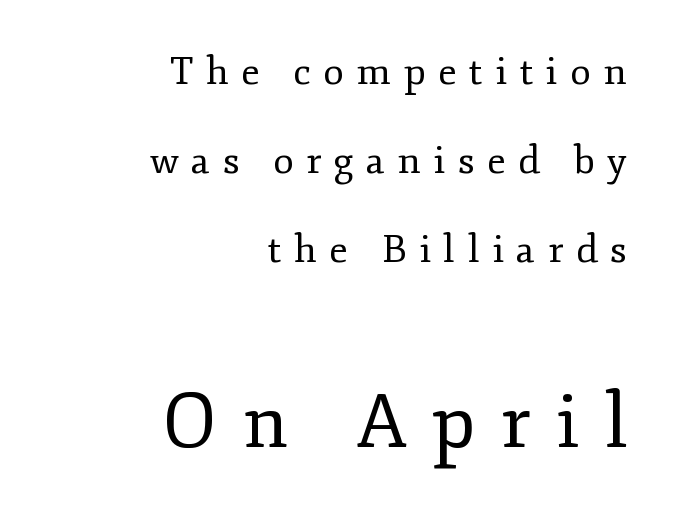
Q: Is the text bold? A: No.
Q: Is the text italic (slanted)? A: No, it is upright.
Q: Is the typeface a serif or a sans-serif typeface? A: Serif.
Q: Is the text underlined? A: No.
Q: How is the paragraph aligned? A: Right-aligned.
Q: Is the spacing between letters normal or unusually wide? A: Unusually wide.
Q: Is the spacing between lines tight, normal or loose? A: Loose.
Q: Which block of text is set in a larger size, the first (top) or the second (bottom)? A: The second (bottom) one.
Q: Width (condensed, normal, or wide)? A: Normal.
Q: Stroke contrast? A: Low.
Q: x-height? A: Small.
Q: Monospaced? A: No.
